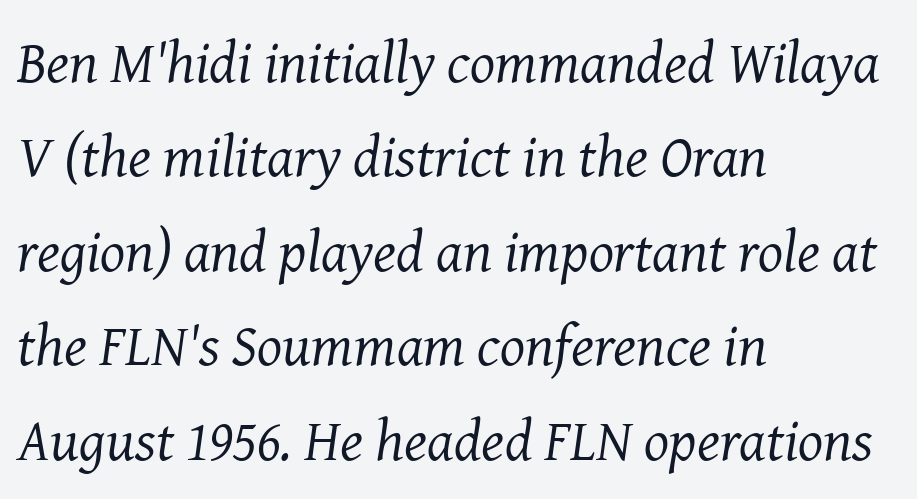
{"serif": "yes", "italic": "yes", "lean": "right", "slant_degrees": 8, "bold": "no", "weight": "regular", "width": "normal", "stroke_contrast": "medium", "x_height": "medium", "monospaced": "no", "underline": "no", "align": "left", "line_spacing": "normal", "line_spacing_ratio": 1.6, "letter_spacing": "normal", "letter_spacing_em": 0.0, "glyph_px": 59}
